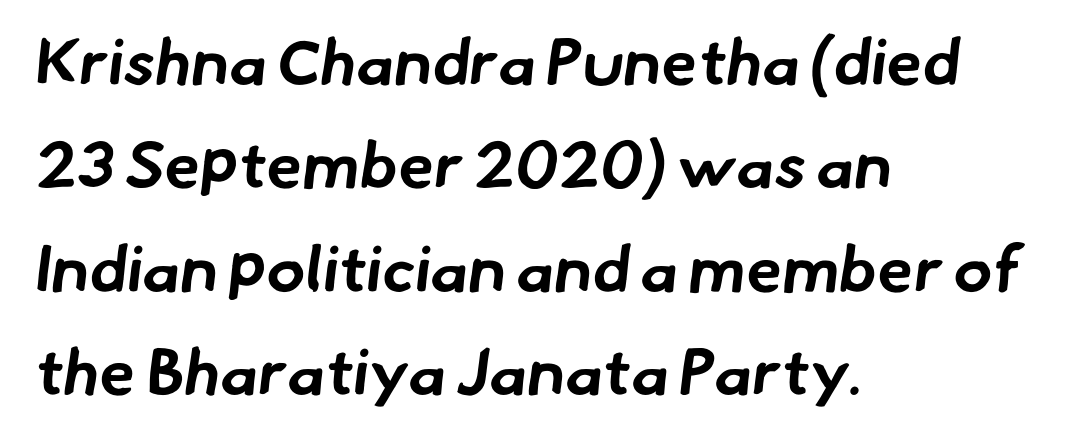
The image shows 65 px bold sans-serif type; set left-aligned, normal line spacing (1.59x), normal letter spacing, not underlined; low stroke contrast and a small x-height.
